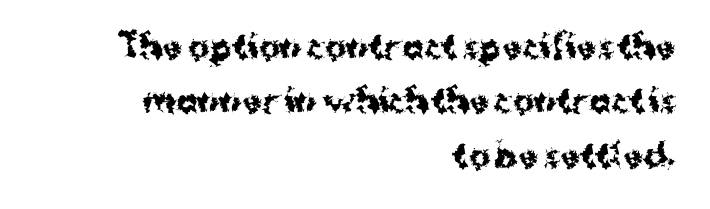
The tracking reads as untouched default to a designer's eye. Stroke terminals: plain, sans-serif. The rendering anchors every line to the right-hand side. Every character sits straight up, as roman type does. Descenders hang freely into open space. Strokes here are thick enough to call this a true bold.
